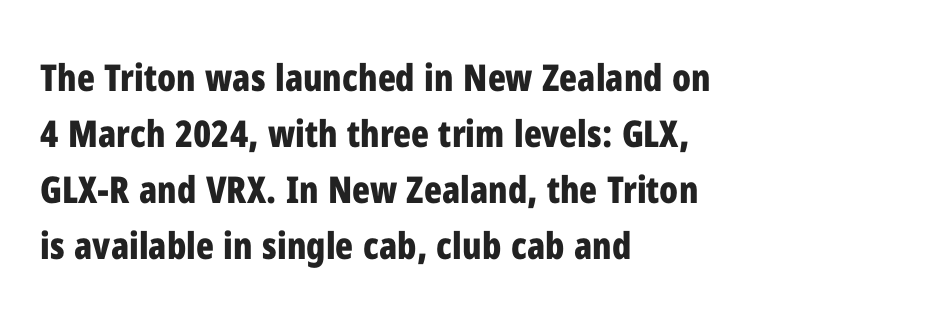
The image shows 37 px bold, condensed sans-serif type, upright; set left-aligned, normal line spacing (1.51x), normal letter spacing, not underlined; low stroke contrast and a medium x-height.
